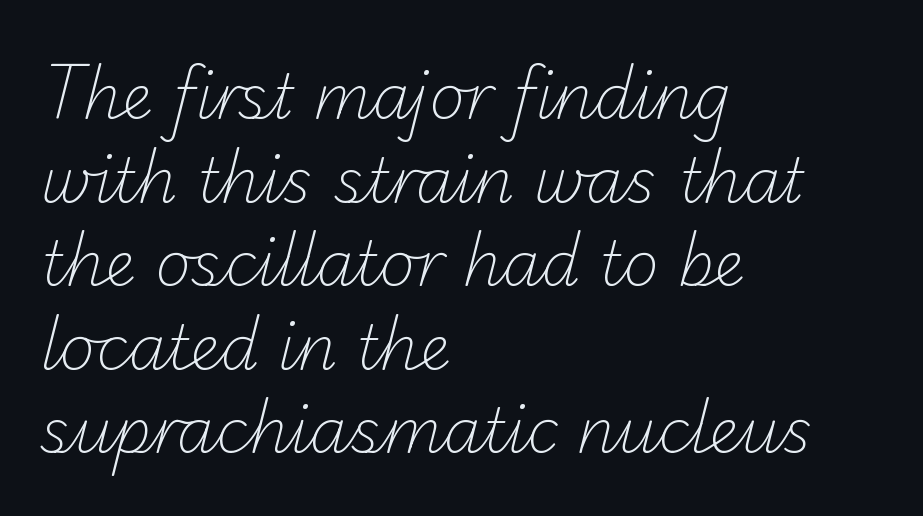
Q: Is the text bold? A: No.
Q: Is the typeface a serif or a sans-serif typeface? A: Sans-serif.
Q: Is the text underlined? A: No.
Q: How is the paragraph aligned? A: Left-aligned.
Q: Is the spacing between letters normal or unusually wide? A: Normal.
Q: Is the spacing between lines tight, normal or loose? A: Normal.
Q: Width (condensed, normal, or wide)? A: Normal.
Q: Stroke contrast? A: Low.
Q: x-height? A: Small.
Q: Monospaced? A: No.
